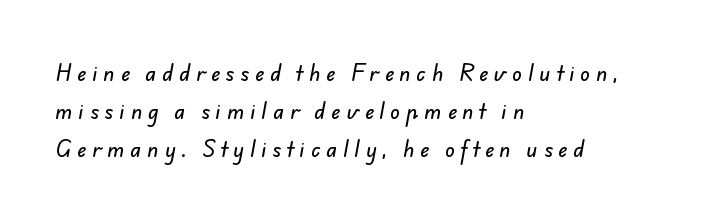
The image shows 20 px text type; set left-aligned, loose line spacing (1.91x), unusually wide letter spacing (+0.3 em), not underlined.
